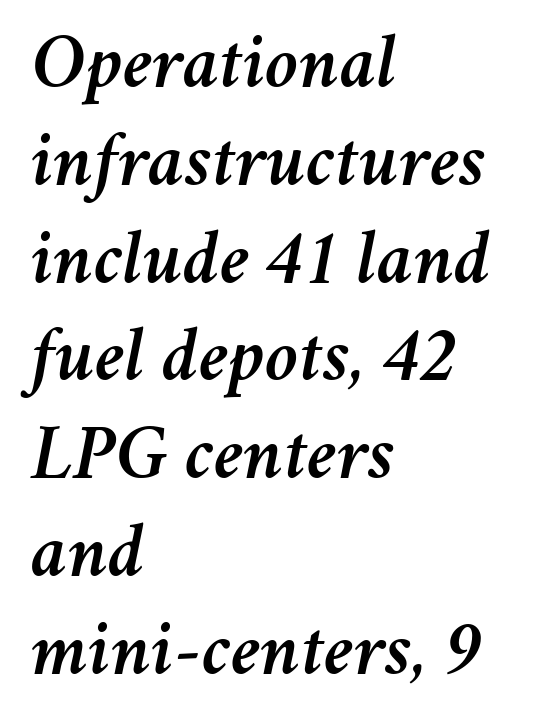
{"italic": "yes", "lean": "right", "slant_degrees": 11, "width": "normal", "stroke_contrast": "medium", "x_height": "medium", "monospaced": "no", "underline": "no", "align": "left", "line_spacing": "normal", "line_spacing_ratio": 1.27, "letter_spacing": "normal", "letter_spacing_em": 0.0, "glyph_px": 77}
